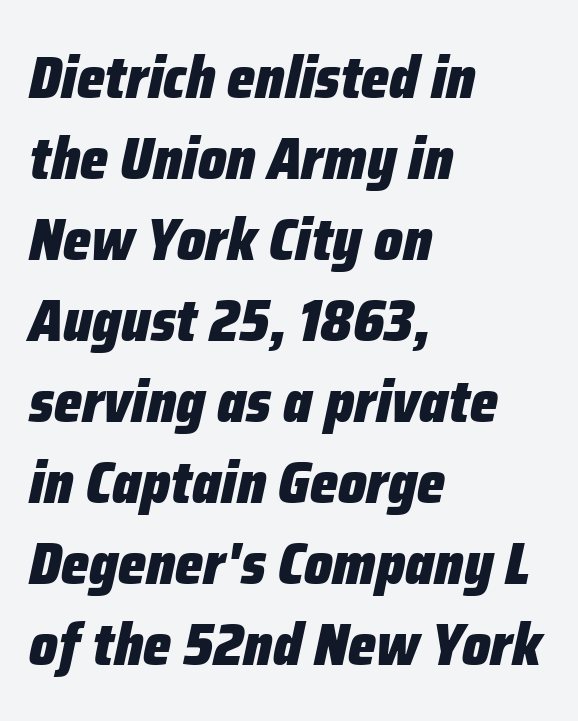
{"italic": "yes", "lean": "right", "slant_degrees": 12, "bold": "yes", "weight": "heavy", "width": "condensed", "stroke_contrast": "low", "x_height": "medium", "monospaced": "no", "underline": "no", "align": "left", "line_spacing": "normal", "line_spacing_ratio": 1.35, "letter_spacing": "normal", "letter_spacing_em": 0.0, "glyph_px": 60}
